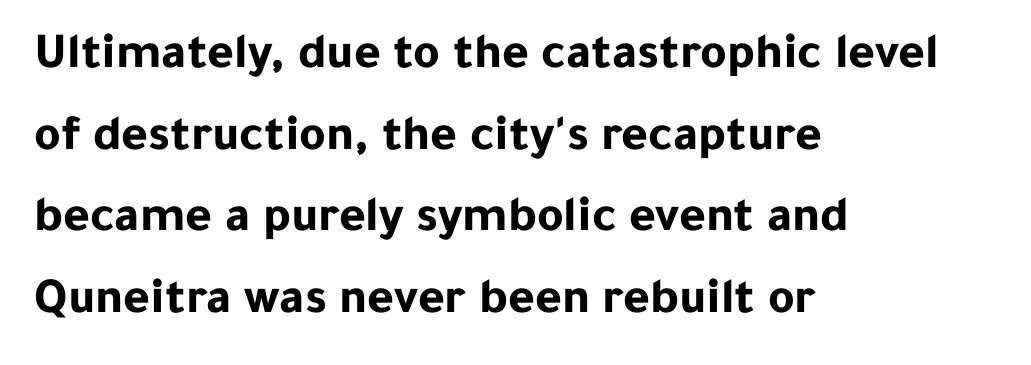
No extra tracking has been applied to these lines. The passage shown is emphatically bold. Note the varied advance widths — an 'i' is clearly narrower than an 'm'. Horizontal alignment here is leftward, the default for most running prose.
